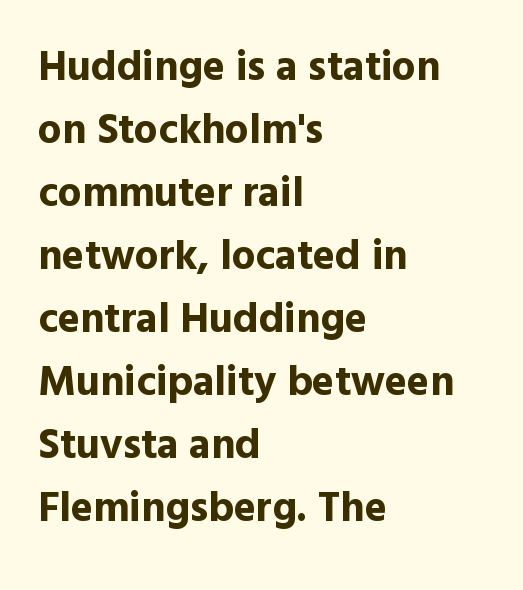
{"serif": "no", "italic": "no", "bold": "yes", "weight": "bold", "width": "normal", "x_height": "medium", "monospaced": "no", "underline": "no", "align": "left", "line_spacing": "normal", "line_spacing_ratio": 1.5, "letter_spacing": "normal", "letter_spacing_em": 0.0, "glyph_px": 42}
